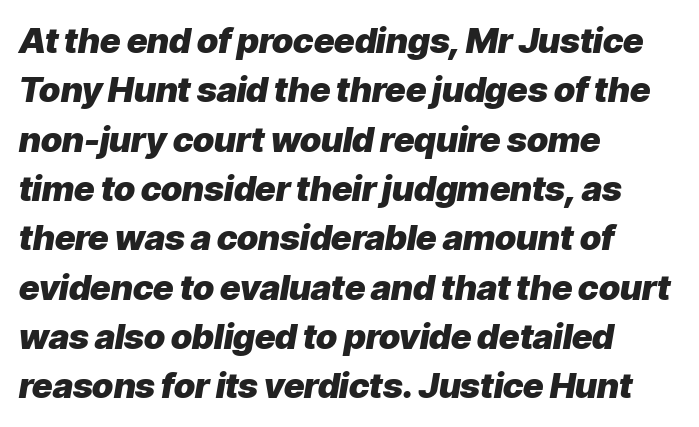
Q: Is the text bold? A: Yes.
Q: Is the text italic (slanted)? A: Yes, it leans right by about 9 degrees.
Q: Is the text underlined? A: No.
Q: How is the paragraph aligned? A: Left-aligned.
Q: Is the spacing between letters normal or unusually wide? A: Normal.
Q: Is the spacing between lines tight, normal or loose? A: Normal.
Q: Width (condensed, normal, or wide)? A: Normal.
Q: Stroke contrast? A: Low.
Q: x-height? A: Medium.
Q: Monospaced? A: No.
